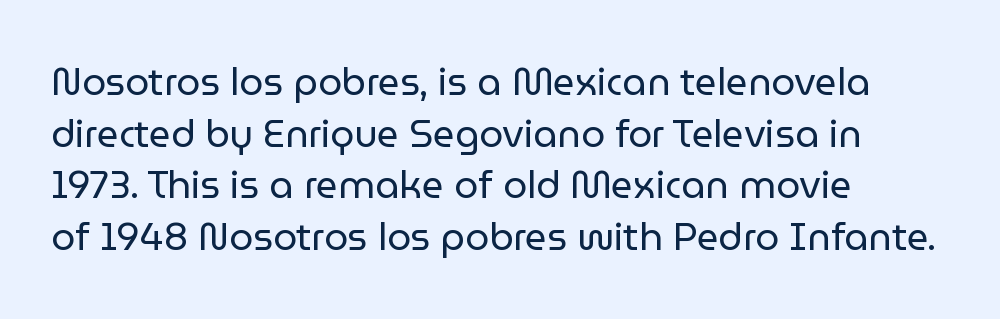
Q: Is the text bold? A: No.
Q: Is the text italic (slanted)? A: No, it is upright.
Q: Is the typeface a serif or a sans-serif typeface? A: Sans-serif.
Q: Is the text underlined? A: No.
Q: How is the paragraph aligned? A: Left-aligned.
Q: Is the spacing between letters normal or unusually wide? A: Normal.
Q: Is the spacing between lines tight, normal or loose? A: Normal.
Q: Width (condensed, normal, or wide)? A: Normal.
Q: Stroke contrast? A: Low.
Q: x-height? A: Medium.
Q: Monospaced? A: No.
